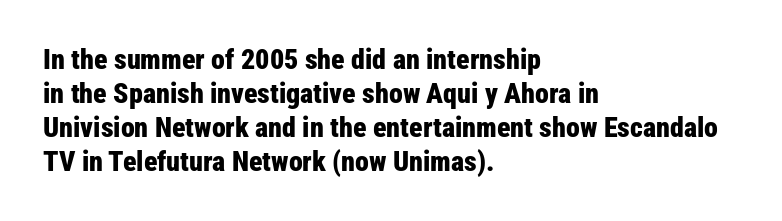
These lines are rendered in a variable-pitch font. This is roman type, the default non-slanted kind. These lines stack with their left ends in a neat column. The gaps between neighbouring characters are ordinary and unremarkable.
